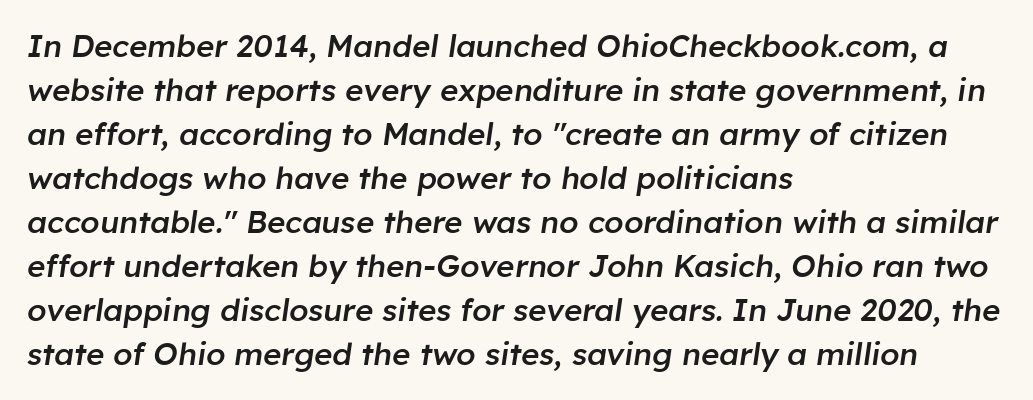
{"italic": "yes", "lean": "right", "slant_degrees": 8, "bold": "semi", "weight": "semibold", "width": "normal", "stroke_contrast": "low", "x_height": "medium", "monospaced": "no", "underline": "no", "align": "left", "line_spacing": "normal", "line_spacing_ratio": 1.42, "letter_spacing": "normal", "letter_spacing_em": 0.0, "glyph_px": 31}
